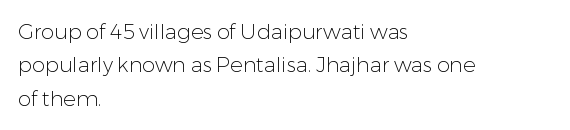
Q: Is the text bold? A: No.
Q: Is the text italic (slanted)? A: No, it is upright.
Q: Is the text underlined? A: No.
Q: How is the paragraph aligned? A: Left-aligned.
Q: Is the spacing between letters normal or unusually wide? A: Normal.
Q: Is the spacing between lines tight, normal or loose? A: Normal.
